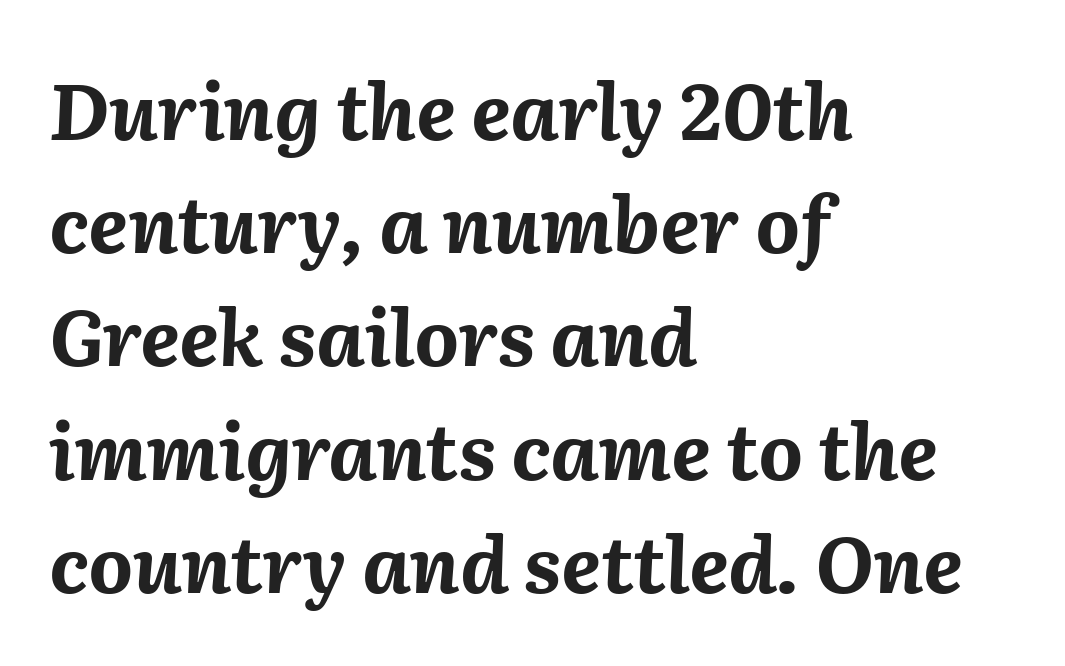
The image shows 77 px bold type, italic (leaning right); set left-aligned, normal line spacing (1.47x), normal letter spacing, not underlined; medium stroke contrast and a medium x-height.
